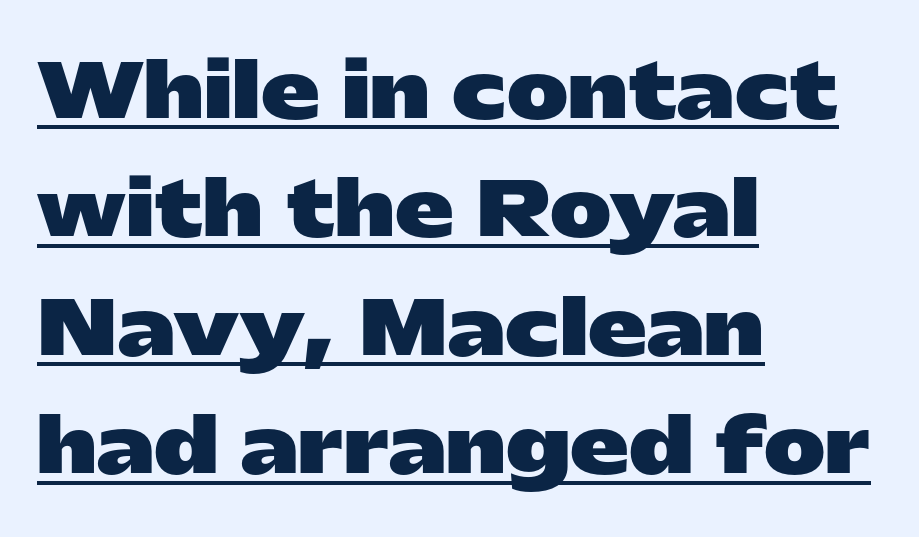
Q: Is the text bold? A: Yes.
Q: Is the text italic (slanted)? A: No, it is upright.
Q: Is the typeface a serif or a sans-serif typeface? A: Sans-serif.
Q: Is the text underlined? A: Yes.
Q: How is the paragraph aligned? A: Left-aligned.
Q: Is the spacing between letters normal or unusually wide? A: Normal.
Q: Is the spacing between lines tight, normal or loose? A: Normal.
Q: Width (condensed, normal, or wide)? A: Wide.
Q: Stroke contrast? A: Low.
Q: x-height? A: Medium.
Q: Monospaced? A: No.
